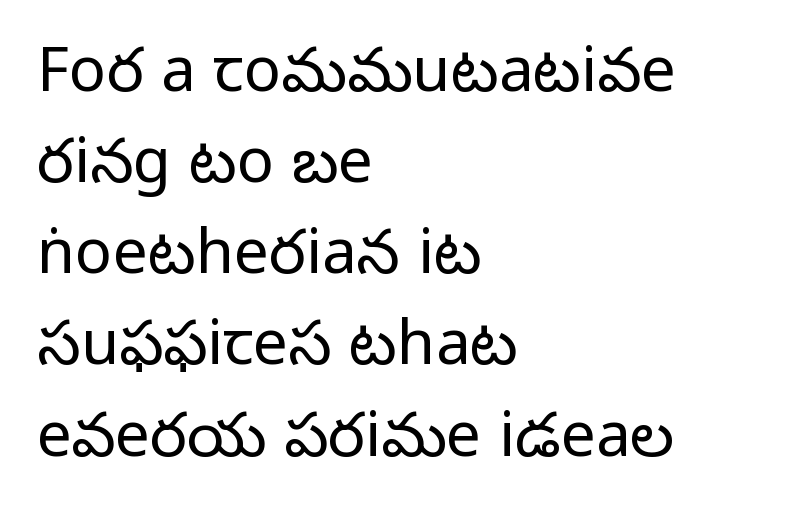
{"serif": "no", "italic": "no", "bold": "no", "weight": "light", "width": "normal", "stroke_contrast": "low", "x_height": "medium", "monospaced": "no", "underline": "no", "align": "left", "line_spacing": "normal", "line_spacing_ratio": 1.47, "letter_spacing": "normal", "letter_spacing_em": 0.0, "glyph_px": 62}
